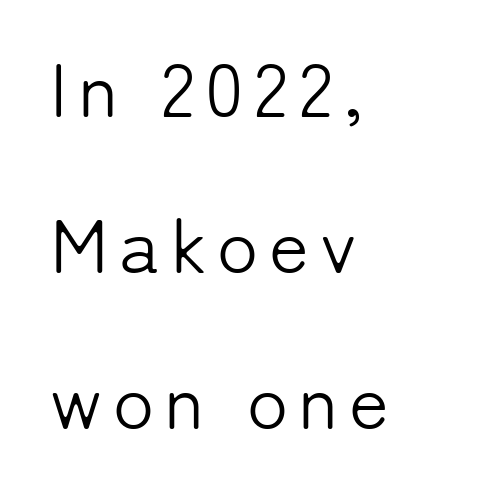
The image shows 76 px light sans-serif type, upright; set left-aligned, loose line spacing (2.05x), not underlined; low stroke contrast and a medium x-height.
